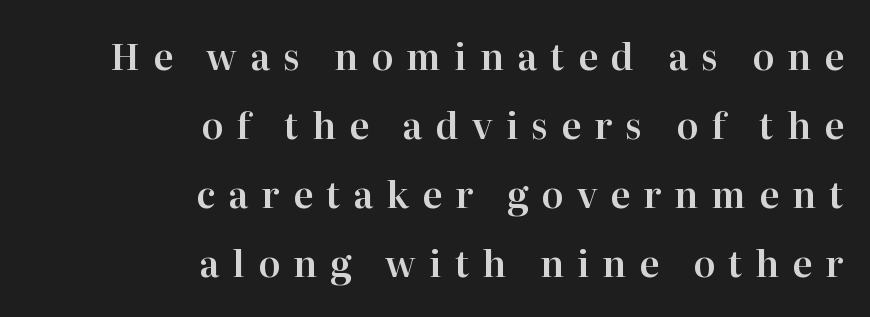
The image shows 36 px serif type, upright; set right-aligned, loose line spacing (1.92x), unusually wide letter spacing (+0.37 em), not underlined; high stroke contrast and a medium x-height.
